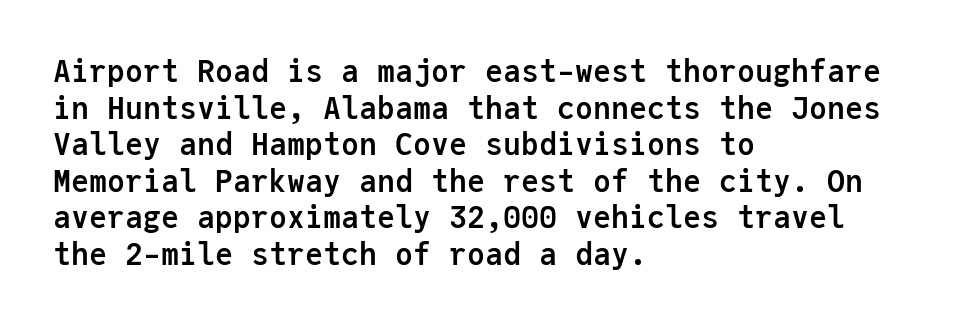
The image shows 30 px semibold sans-serif type, upright, monospaced; set left-aligned, line spacing 1.22x, normal letter spacing, not underlined; low stroke contrast and a medium x-height.
